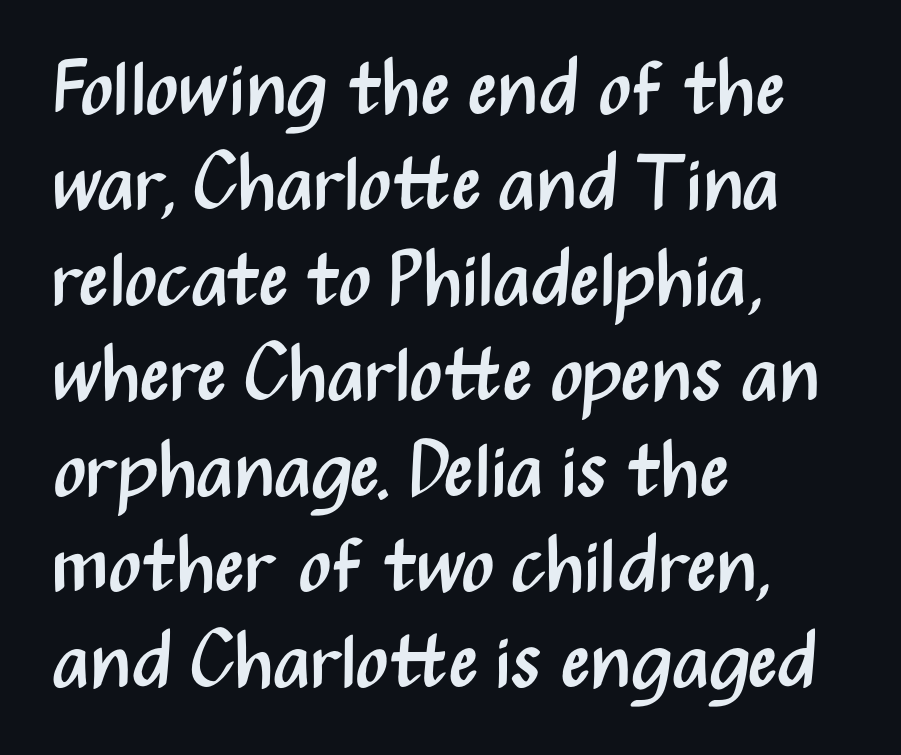
{"serif": "no", "italic": "no", "bold": "no", "weight": "regular", "width": "condensed", "stroke_contrast": "medium", "x_height": "medium", "monospaced": "no", "underline": "no", "align": "left", "line_spacing_ratio": 1.24, "letter_spacing": "normal", "letter_spacing_em": 0.0, "glyph_px": 77}
